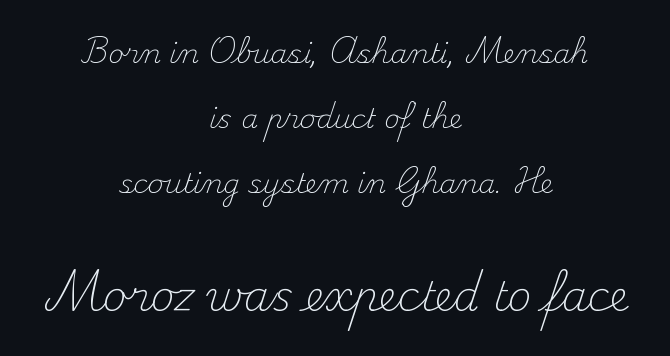
The image shows 41 px light serif type; set centered, loose line spacing (2.4x), normal letter spacing, not underlined; the second (bottom) block is 1.52x larger; medium stroke contrast and a small x-height.
